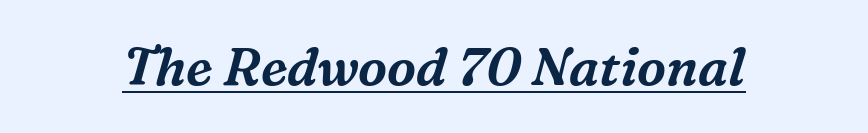
Q: Is the text italic (slanted)? A: Yes, it leans right by about 16 degrees.
Q: Is the typeface a serif or a sans-serif typeface? A: Serif.
Q: Is the text underlined? A: Yes.
Q: Is the spacing between letters normal or unusually wide? A: Normal.
Q: Width (condensed, normal, or wide)? A: Normal.
Q: Stroke contrast? A: Medium.
Q: x-height? A: Medium.
Q: Monospaced? A: No.
